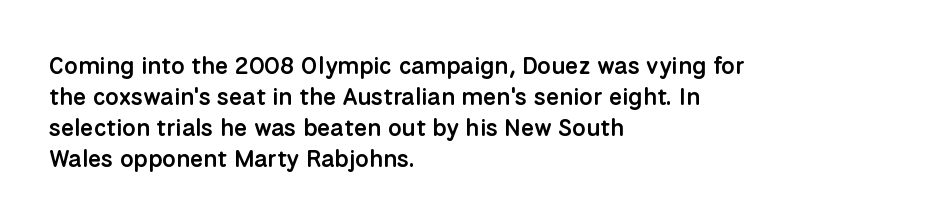
The strip under each line holds only bare page. Default kerning and tracking; the words read as compact shapes. This is the regular roman posture of the typeface. Regular leading. One-word summary of the alignment: left.
